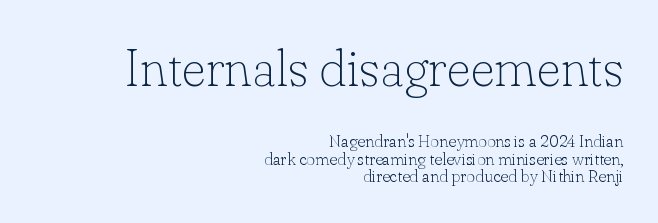
Q: Is the text bold? A: No.
Q: Is the text italic (slanted)? A: No, it is upright.
Q: Is the typeface a serif or a sans-serif typeface? A: Serif.
Q: Is the text underlined? A: No.
Q: How is the paragraph aligned? A: Right-aligned.
Q: Is the spacing between letters normal or unusually wide? A: Normal.
Q: Is the spacing between lines tight, normal or loose? A: Tight.
Q: Which block of text is set in a larger size, the first (top) or the second (bottom)? A: The first (top) one.
Q: Width (condensed, normal, or wide)? A: Normal.
Q: Stroke contrast? A: Low.
Q: x-height? A: Small.
Q: Monospaced? A: No.
